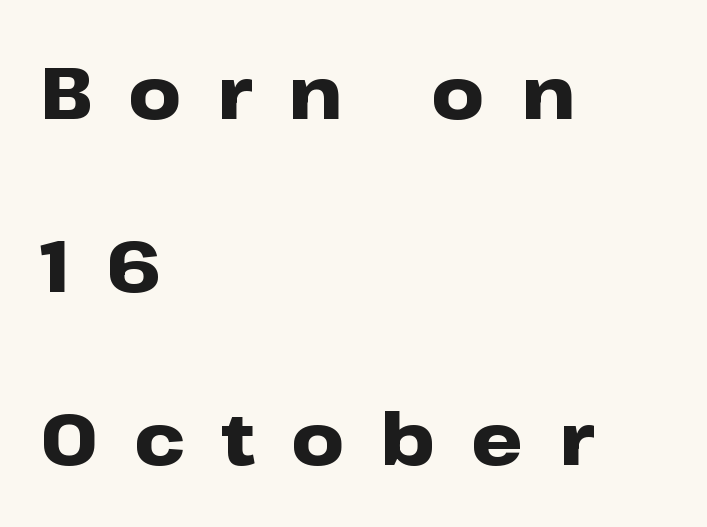
Letterform terminals end flat and unadorned throughout the passage. The paragraph shown leans on its left margin. Unmarked baselines from the first word to the last. You could fit nearly another row in the gap between these rows.
